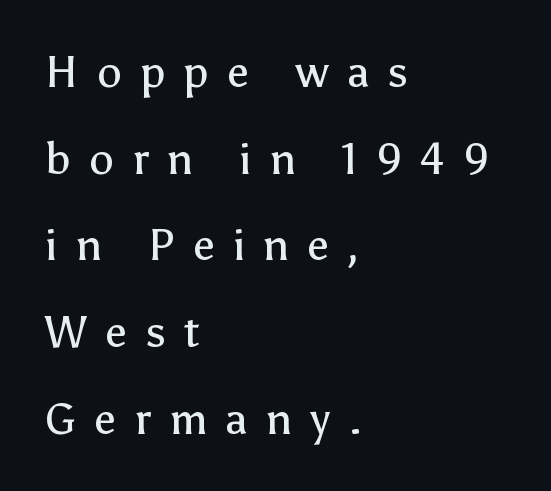
Q: Is the text bold? A: No.
Q: Is the text italic (slanted)? A: No, it is upright.
Q: Is the typeface a serif or a sans-serif typeface? A: Sans-serif.
Q: Is the text underlined? A: No.
Q: How is the paragraph aligned? A: Left-aligned.
Q: Is the spacing between letters normal or unusually wide? A: Unusually wide.
Q: Is the spacing between lines tight, normal or loose? A: Loose.
Q: Width (condensed, normal, or wide)? A: Normal.
Q: Stroke contrast? A: Low.
Q: x-height? A: Medium.
Q: Monospaced? A: No.
